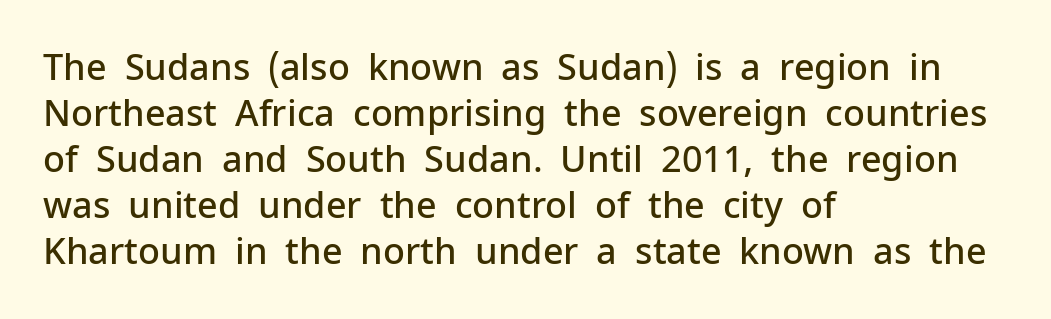
Notice how descenders clear the ascenders below comfortably — that's standard leading. Designer's note — italics off, roman on. Firm but not heavy-handed strokes: this text is semibold. Decoration check: the copy has no underline. Characters follow at the spacing the type designer built in.
